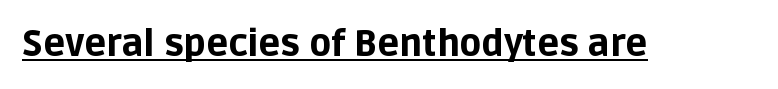
{"serif": "no", "italic": "no", "bold": "yes", "weight": "bold", "width": "normal", "stroke_contrast": "low", "x_height": "large", "monospaced": "no", "underline": "yes", "letter_spacing": "normal", "letter_spacing_em": 0.0, "glyph_px": 36}
